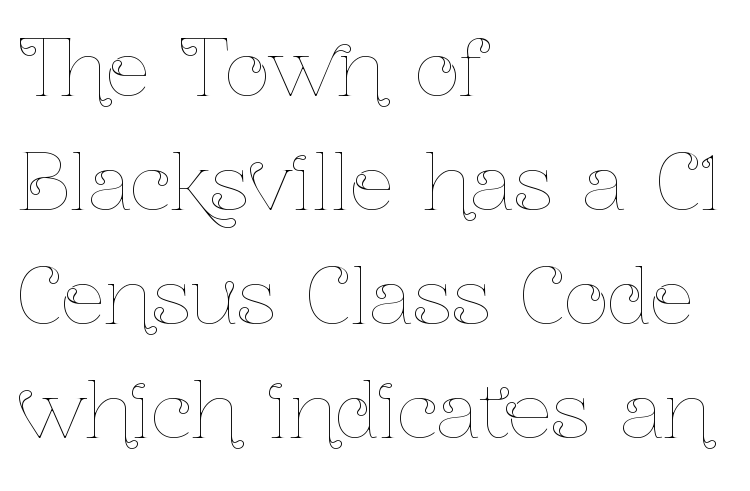
The letters stand straight up with perfectly vertical stems. The passage shown is not bold in any degree. Any mark beneath the type? The region is blank. The face used here is proportionally spaced, like ordinary book or web type. These lines keep a tight, regular rhythm from letter to letter. In CSS terms this would be text-align: left.
